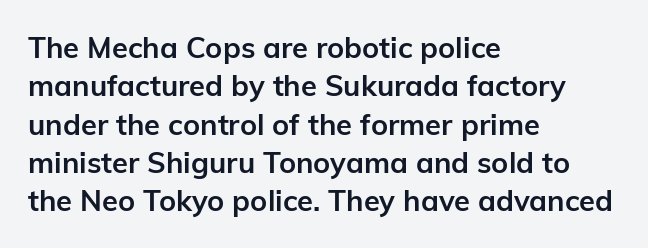
The typesetter chose a ragged-right arrangement here. Spacing verdict: proportional, widths tailored to each character. The line-height multiplier appears to be the usual default. The face used here has the dense, thick strokes of a bold. Designer's note — italics off, roman on. This rendering employs a face without finishing strokes, i.e., a sans-serif.
